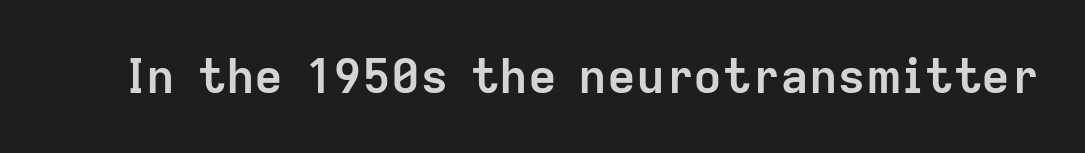
Look at the stroke-to-counter ratio: heavy, a bold. Rendered with straight, roman letterforms. Default kerning and tracking; the words read as compact shapes. Quick note: underline off.
